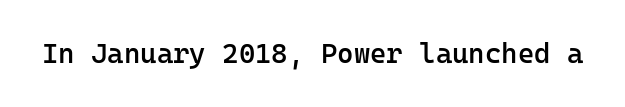
{"serif": "no", "italic": "no", "bold": "semi", "weight": "semibold", "width": "normal", "stroke_contrast": "low", "x_height": "medium", "monospaced": "yes", "underline": "no", "letter_spacing": "normal", "letter_spacing_em": 0.0, "glyph_px": 28}
